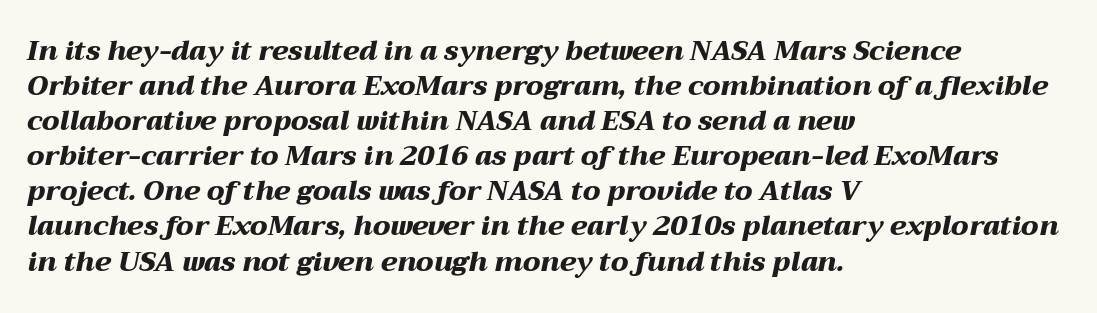
{"italic": "yes", "lean": "right", "slant_degrees": 12, "bold": "yes", "underline": "no", "align": "left", "line_spacing": "normal", "line_spacing_ratio": 1.3, "letter_spacing": "normal", "letter_spacing_em": 0.0, "glyph_px": 27}
